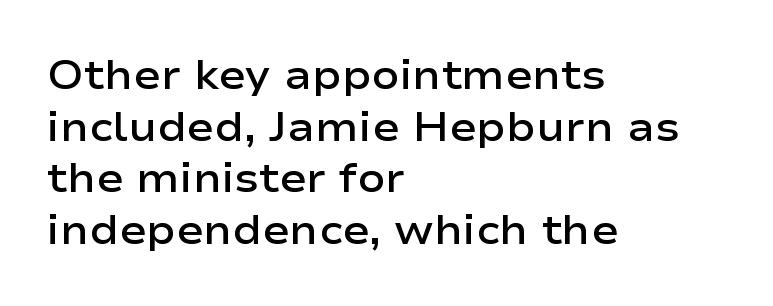
The image shows 41 px semibold, wide sans-serif type, upright; set left-aligned, normal line spacing (1.26x), normal letter spacing, not underlined; low stroke contrast and a medium x-height.
